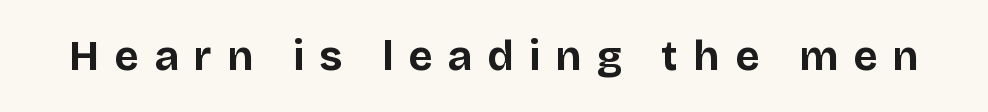
{"serif": "no", "italic": "no", "bold": "yes", "weight": "bold", "width": "normal", "stroke_contrast": "low", "x_height": "large", "monospaced": "no", "underline": "no", "letter_spacing": "wide", "letter_spacing_em": 0.36, "glyph_px": 42}
